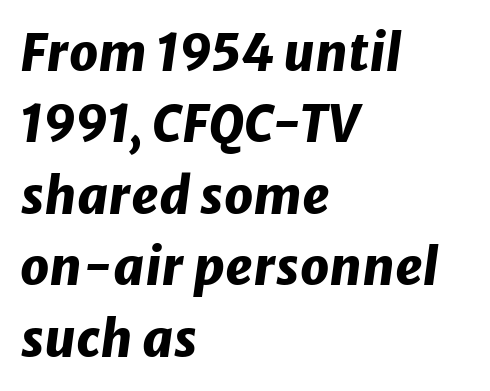
Spacing verdict: proportional, widths tailored to each character. Layout note: lines flush left. Decoration check: the copy has no underline. Tracking here is standard; glyphs follow each other at the usual distance. Caption: bold face, heavy strokes.
